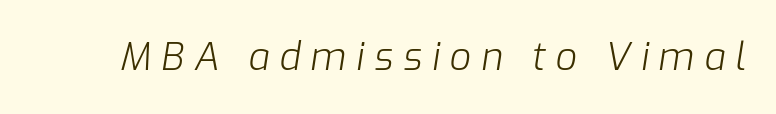
{"italic": "yes", "lean": "right", "slant_degrees": 9, "bold": "no", "weight": "light", "width": "normal", "stroke_contrast": "low", "x_height": "medium", "monospaced": "no", "underline": "no", "letter_spacing": "wide", "letter_spacing_em": 0.26, "glyph_px": 38}
